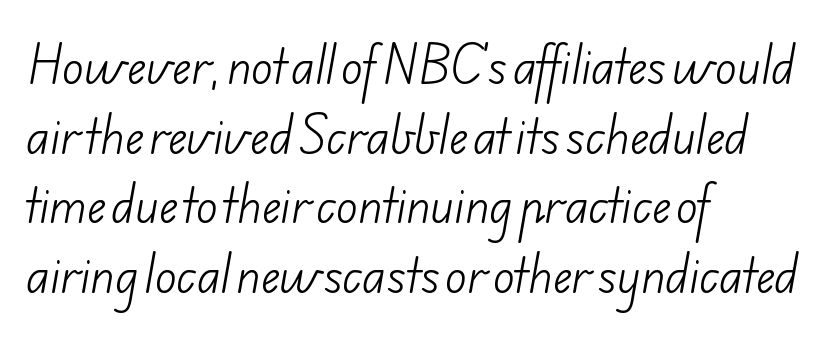
{"serif": "no", "bold": "no", "weight": "light", "width": "normal", "stroke_contrast": "low", "x_height": "small", "monospaced": "no", "underline": "no", "align": "left", "line_spacing": "normal", "line_spacing_ratio": 1.55, "letter_spacing": "normal", "letter_spacing_em": 0.0, "glyph_px": 45}
